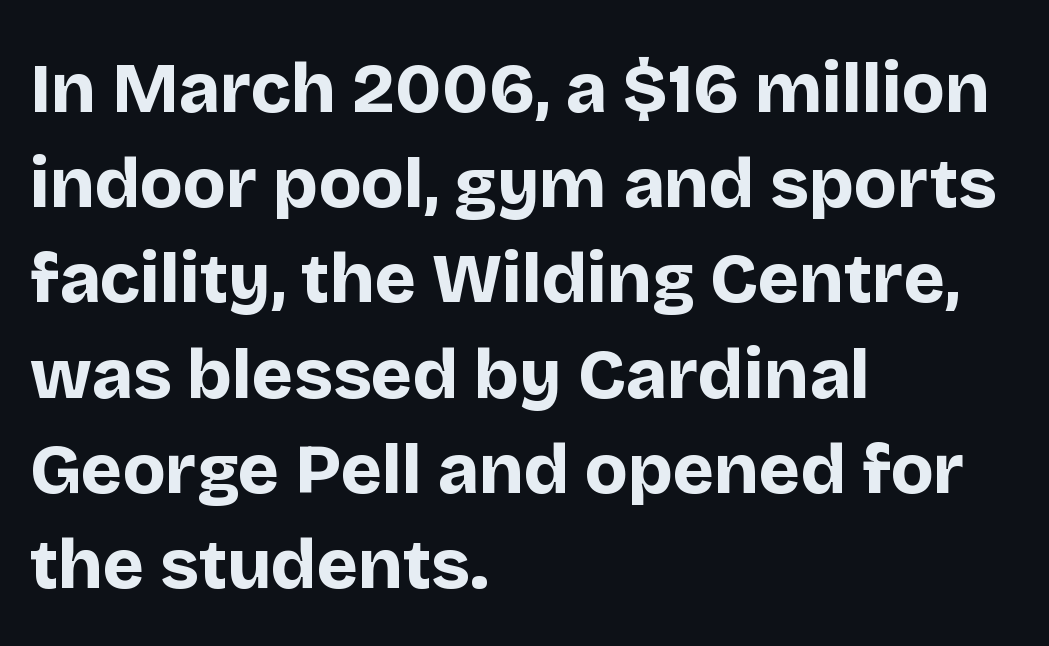
Nothing unusual about the tracking: characters are spaced as the font intends. Spacing verdict: proportional, widths tailored to each character. Rendered with straight, roman letterforms. The typesetting leans heavy: a genuine bold.
